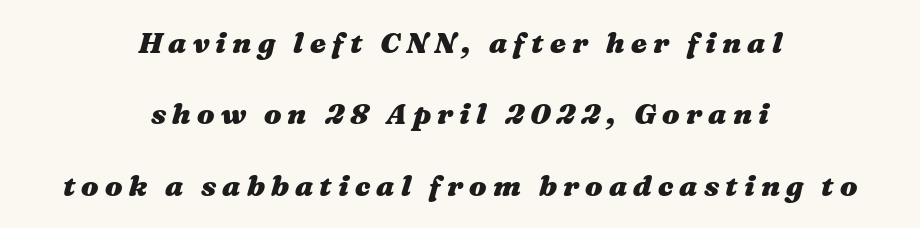
Q: Is the text bold? A: Yes.
Q: Is the text italic (slanted)? A: Yes, it leans right by about 16 degrees.
Q: Is the text underlined? A: No.
Q: How is the paragraph aligned? A: Centered.
Q: Is the spacing between letters normal or unusually wide? A: Unusually wide.
Q: Is the spacing between lines tight, normal or loose? A: Loose.
Q: Width (condensed, normal, or wide)? A: Wide.
Q: Stroke contrast? A: Medium.
Q: x-height? A: Medium.
Q: Monospaced? A: No.
